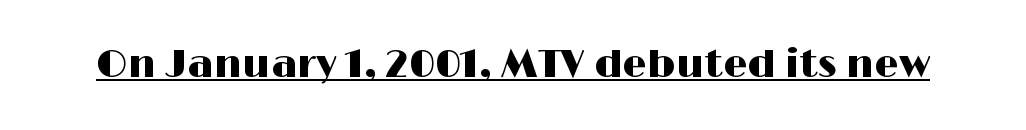
{"serif": "no", "italic": "no", "width": "wide", "stroke_contrast": "high", "x_height": "medium", "monospaced": "no", "underline": "yes", "letter_spacing": "normal", "letter_spacing_em": 0.0, "glyph_px": 39}
